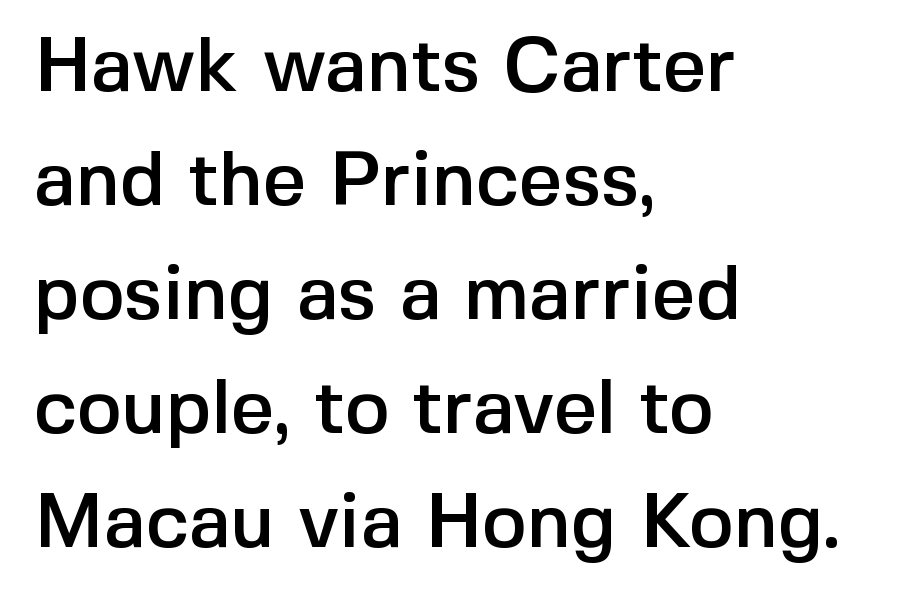
{"serif": "no", "italic": "no", "width": "normal", "x_height": "medium", "monospaced": "no", "underline": "no", "align": "left", "line_spacing": "normal", "line_spacing_ratio": 1.5, "letter_spacing": "normal", "letter_spacing_em": 0.0, "glyph_px": 76}
